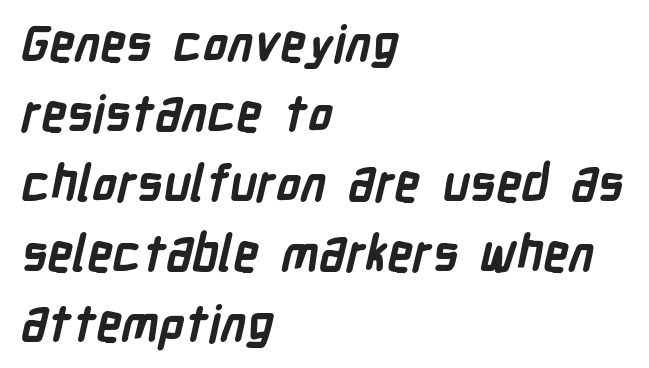
Plain, unruled lines of type. Notice how thick the strokes are: this is what a full bold looks like. Here the designer chose a conventional face with non-uniform glyph widths. Short note: letters normally spaced.
